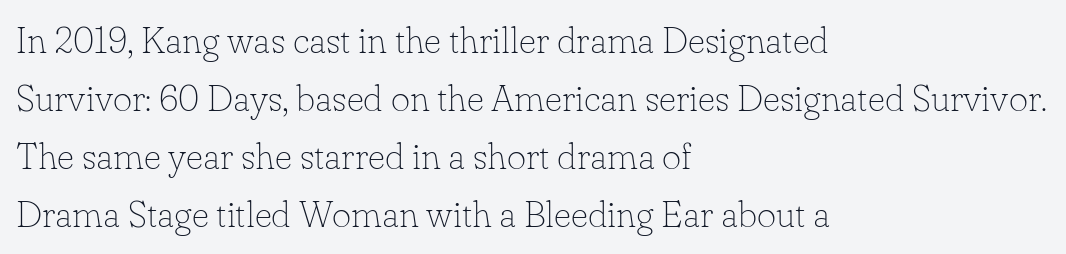
Q: Is the text bold? A: No.
Q: Is the text italic (slanted)? A: No, it is upright.
Q: Is the typeface a serif or a sans-serif typeface? A: Serif.
Q: Is the text underlined? A: No.
Q: How is the paragraph aligned? A: Left-aligned.
Q: Is the spacing between letters normal or unusually wide? A: Normal.
Q: Is the spacing between lines tight, normal or loose? A: Normal.
Q: Width (condensed, normal, or wide)? A: Normal.
Q: Stroke contrast? A: Low.
Q: x-height? A: Small.
Q: Monospaced? A: No.
